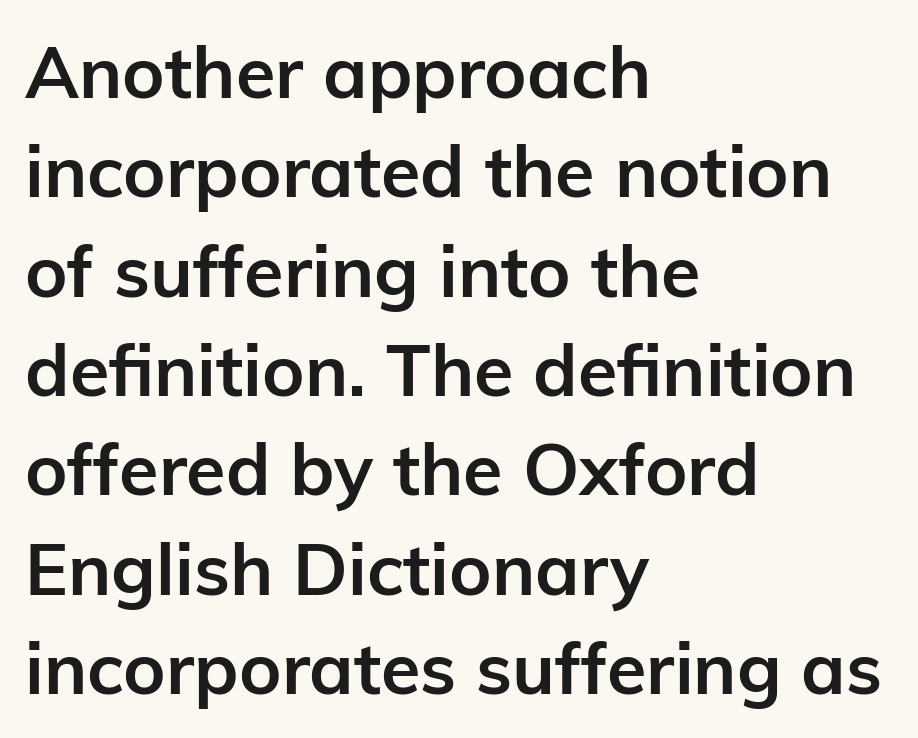
These lines are composed in type without serifs. The specimen omits any rule beneath the text block's lines. Left-aligned paragraph, ragged on the right. Whoever set this chose a conventional vertical rhythm. Plenty of ink on the page — the face is bold. Words appear dense and cohesive because spacing is normal.
